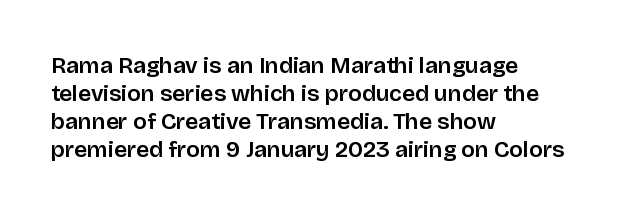
Look at the tracking — it's just the regular setting, nothing added. Caption: multi-line text, flush left, ragged right. Notice how the stems are strictly vertical — no italics here. A clean baseline with only descenders dipping below it.
